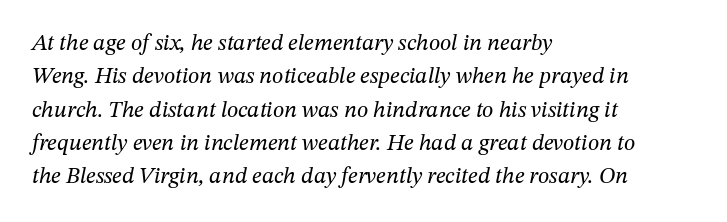
Quick note: underline off. Nobody touched the tracking dial on this one. Quick note: italic. How would I describe the line gaps? Plain and ordinary. Nothing heavy about these letters — not bold at all.
